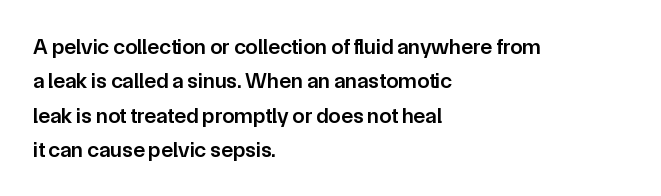
Q: Is the text bold? A: Semi-bold.
Q: Is the text italic (slanted)? A: No, it is upright.
Q: Is the text underlined? A: No.
Q: How is the paragraph aligned? A: Left-aligned.
Q: Is the spacing between letters normal or unusually wide? A: Normal.
Q: Is the spacing between lines tight, normal or loose? A: Normal.
